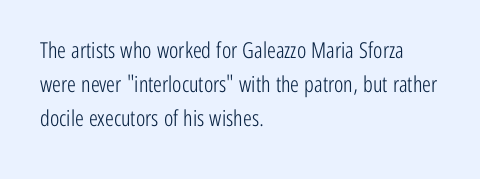
Q: Is the text bold? A: No.
Q: Is the text italic (slanted)? A: No, it is upright.
Q: Is the text underlined? A: No.
Q: How is the paragraph aligned? A: Left-aligned.
Q: Is the spacing between letters normal or unusually wide? A: Normal.
Q: Is the spacing between lines tight, normal or loose? A: Normal.
